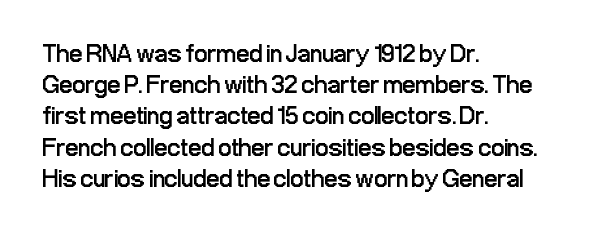
{"italic": "no", "bold": "no", "underline": "no", "align": "left", "line_spacing_ratio": 1.2, "letter_spacing": "normal", "letter_spacing_em": 0.0, "glyph_px": 26}
